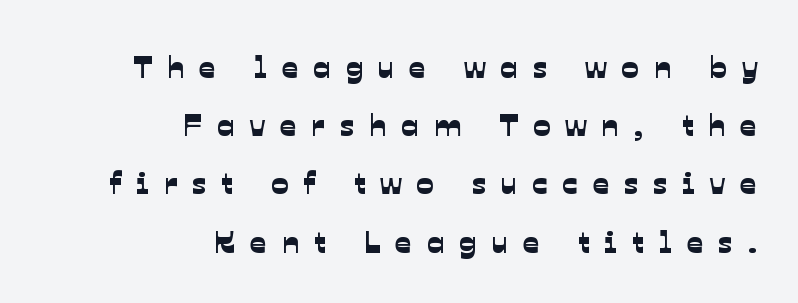
Each word looks stretched out because of the extra space between its letters. Stroke terminals: plain, sans-serif. Rule under the text: the space is simply empty. These lines are set flush right with a ragged left edge.
